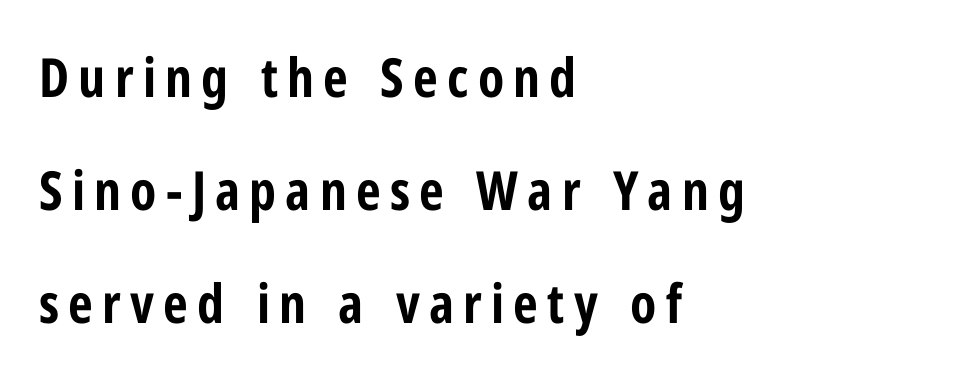
{"serif": "no", "italic": "no", "bold": "yes", "weight": "bold", "width": "condensed", "stroke_contrast": "low", "x_height": "medium", "monospaced": "no", "underline": "no", "align": "left", "line_spacing": "loose", "line_spacing_ratio": 2.09, "glyph_px": 54}
